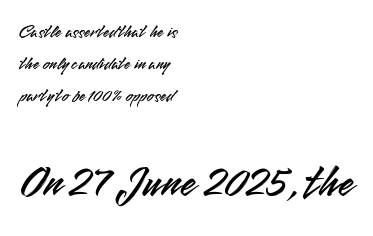
Default kerning and tracking; the words read as compact shapes. Quick note: underline off. The lower block of text is set noticeably larger than the block above it. Horizontal alignment here is leftward, the default for most running prose.
